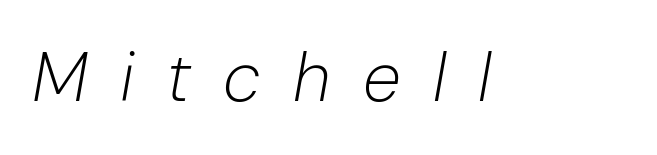
The image shows 69 px light type, italic (leaning right); set unusually wide letter spacing (+0.47 em), not underlined; low stroke contrast and a medium x-height.
